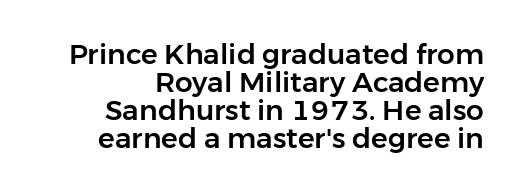
The ragged edge is on the left, which tells us the setting is flush right. This rendering leaves character spacing at its baseline value. Do the characters align in a grid? No, the font is proportional. You can tell from the bare stems that sans-serif type was used. Has an underline been added? It has not.
